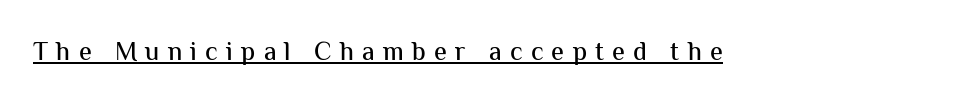
Q: Is the text italic (slanted)? A: No, it is upright.
Q: Is the text underlined? A: Yes.
Q: Is the spacing between letters normal or unusually wide? A: Unusually wide.
